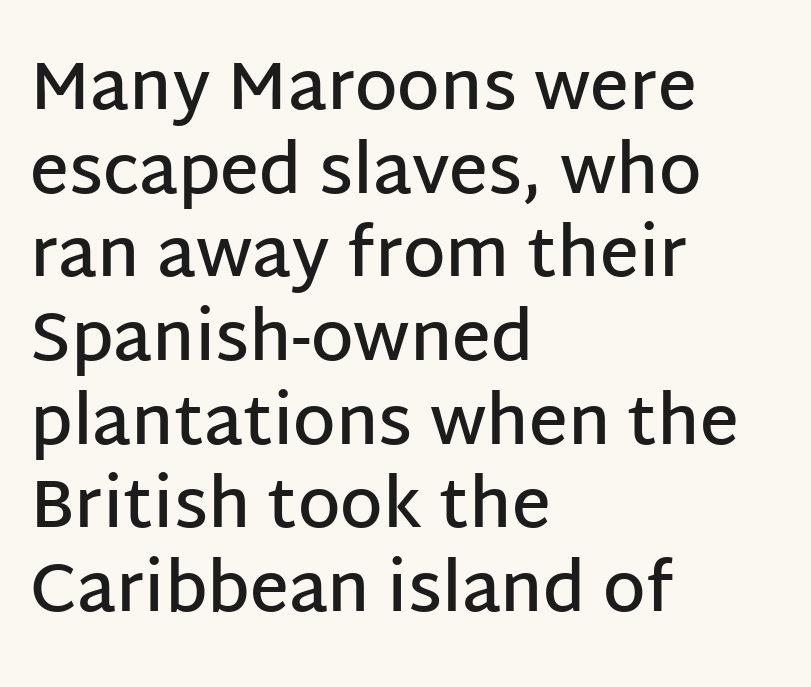
Q: Is the text bold? A: Semi-bold.
Q: Is the text italic (slanted)? A: No, it is upright.
Q: Is the typeface a serif or a sans-serif typeface? A: Sans-serif.
Q: Is the text underlined? A: No.
Q: How is the paragraph aligned? A: Left-aligned.
Q: Is the spacing between letters normal or unusually wide? A: Normal.
Q: Width (condensed, normal, or wide)? A: Normal.
Q: Stroke contrast? A: Low.
Q: x-height? A: Large.
Q: Monospaced? A: No.
